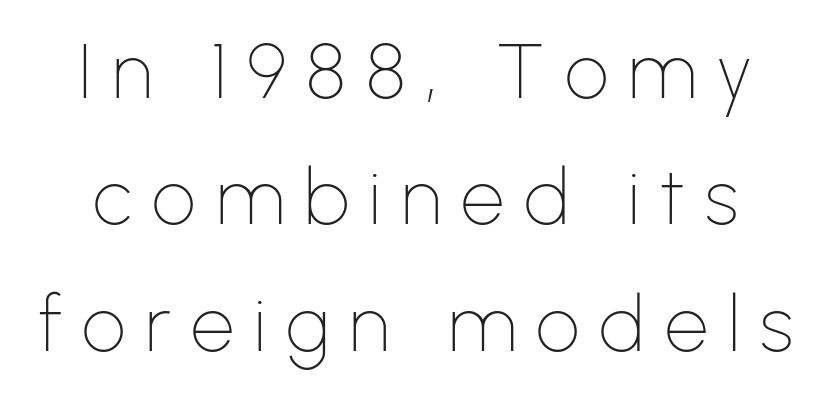
The type is letterspaced generously, with wide tracking. Looks like regular typesetting: each glyph gets only the width it needs. Style check: upright. Stem width sits at or under what a default text font uses.
